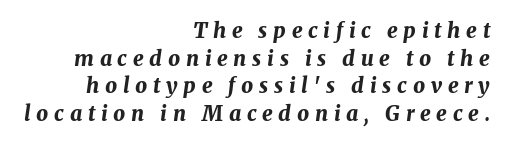
Notice how thick the strokes are: this is what a full bold looks like. Which margin do the lines hug? The right one — the left edge is uneven. The rendering inserts visible extra space after every character. Underline: absent.
